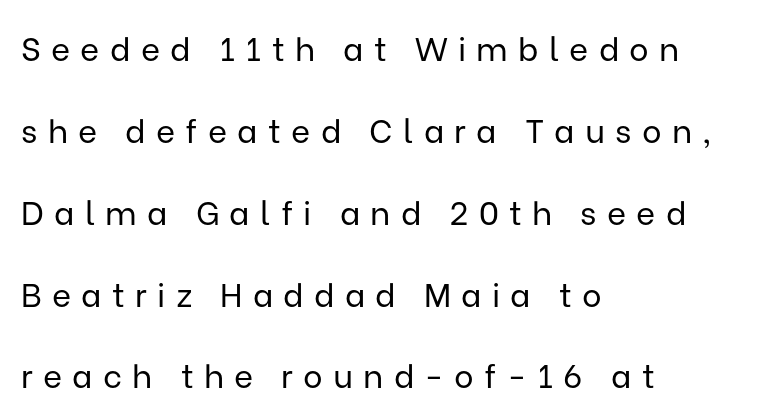
The line texture is sparse and dotted thanks to wide tracking. No chunkiness to these letters — they're not bold. Plain, unruled lines of type. The rendering uses natural spacing where letterforms have individual widths. Regarding serifs, this sample does without them. Upright lettering throughout.
